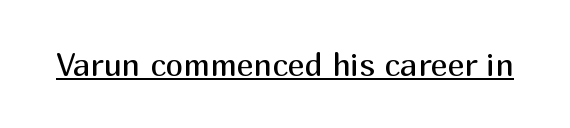
This sample uses plain, unmodified letter spacing. Look at the bottom of the vertical strokes: they stop flat, with no serifs. The string is rendered with underlining switched on. The letters look calm and open, with moderate or lighter stems. Every character sits straight up, as roman type does. Each letter keeps its own natural width here, so spacing adapts to shape.
